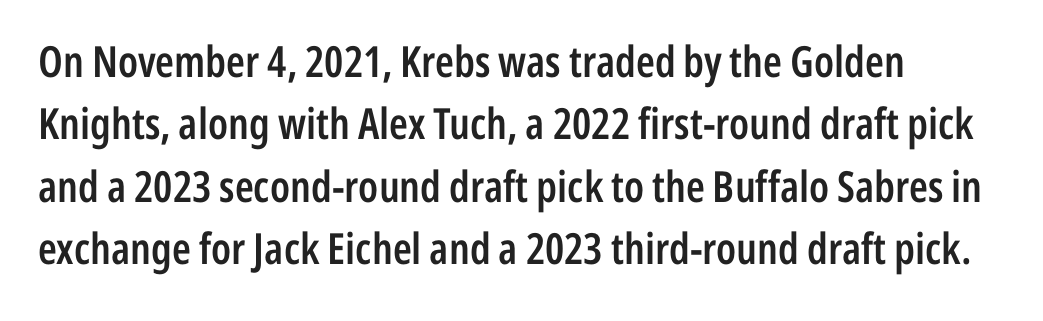
Is the block centered? No — it sits flush against the left margin. The glyphs in this specimen are sans serif. Stroke thickness is moderately raised; the sample reads as semibold. The strip under each line holds only bare page. These lines are rendered in a variable-pitch font. This block has exactly the height ordinary leading produces.
